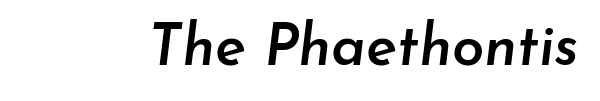
Rule under the text: the space is simply empty. The lettering tilts uniformly, giving the passage an italic look. The face used here is a semibold: visibly heavier than regular, lighter than bold. The gaps between neighbouring characters are ordinary and unremarkable.
